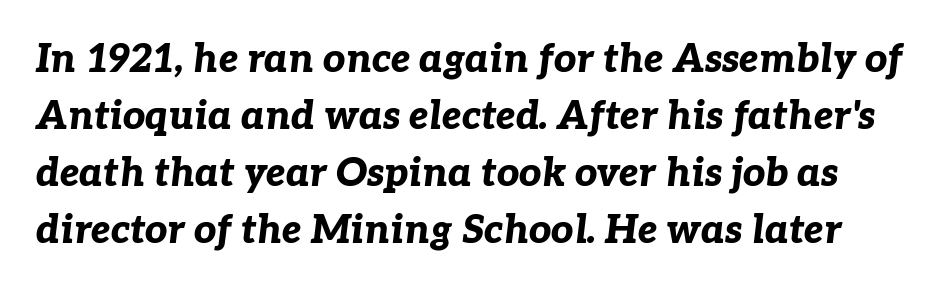
The image shows 39 px bold type, italic (leaning right); set normal line spacing (1.46x), normal letter spacing, not underlined; low stroke contrast and a medium x-height.
